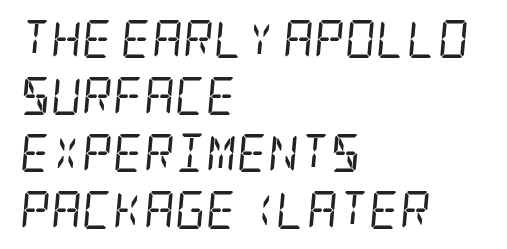
The letters carry serifs — small finishing strokes at the ends of their stems. Beneath every word, the page is bare. Glyph-to-glyph distance matches everyday printed text. The passage shown stacks its lines at a standard gap. The face looks like a standard text weight, possibly lighter. If you drew a ruler down the left edge, every line would touch it.
